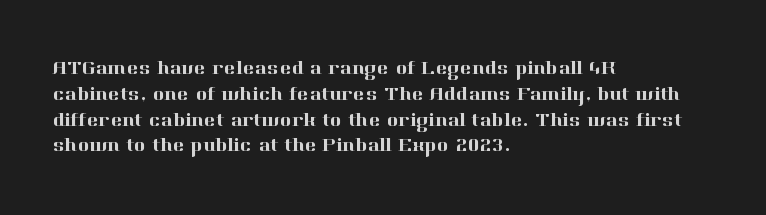
{"italic": "no", "underline": "no", "align": "left", "line_spacing": "normal", "line_spacing_ratio": 1.29, "letter_spacing": "normal", "letter_spacing_em": 0.0, "glyph_px": 20}
